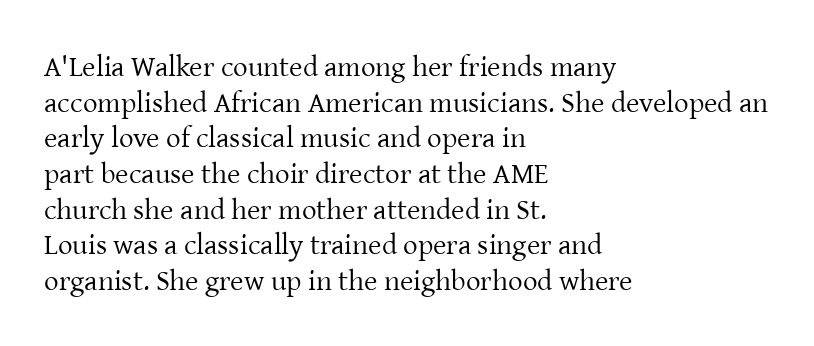
Q: Is the text bold? A: No.
Q: Is the text italic (slanted)? A: No, it is upright.
Q: Is the typeface a serif or a sans-serif typeface? A: Serif.
Q: Is the text underlined? A: No.
Q: How is the paragraph aligned? A: Left-aligned.
Q: Is the spacing between letters normal or unusually wide? A: Normal.
Q: Width (condensed, normal, or wide)? A: Normal.
Q: Stroke contrast? A: Low.
Q: x-height? A: Medium.
Q: Monospaced? A: No.
